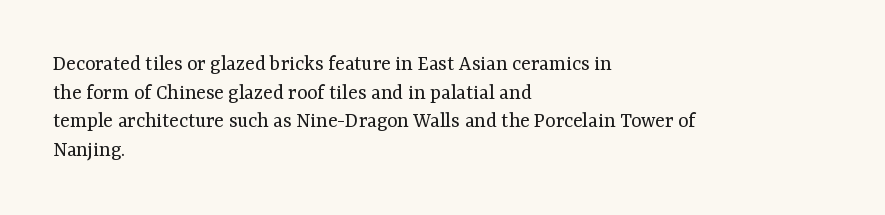
The image shows 22 px text type, upright; set left-aligned, normal line spacing (1.3x), normal letter spacing, not underlined.
